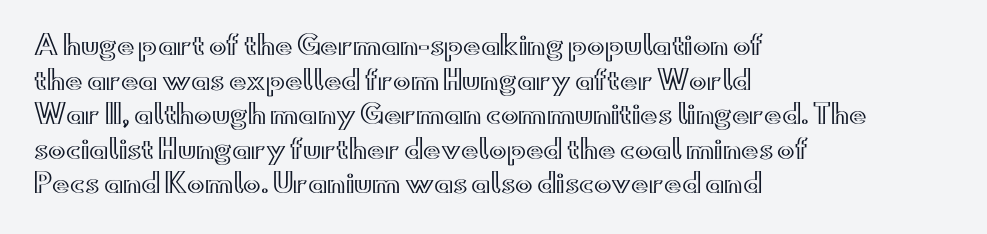
Q: Is the text italic (slanted)? A: No, it is upright.
Q: Is the text underlined? A: No.
Q: How is the paragraph aligned? A: Left-aligned.
Q: Is the spacing between letters normal or unusually wide? A: Normal.
Q: Is the spacing between lines tight, normal or loose? A: Normal.
